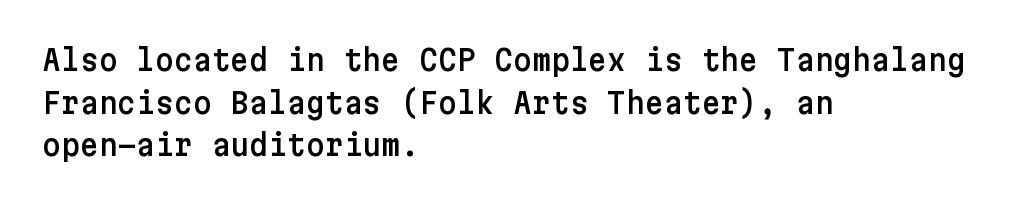
The image shows 29 px sans-serif type, upright; set left-aligned, normal line spacing (1.47x), normal letter spacing, not underlined; low stroke contrast and a medium x-height.
